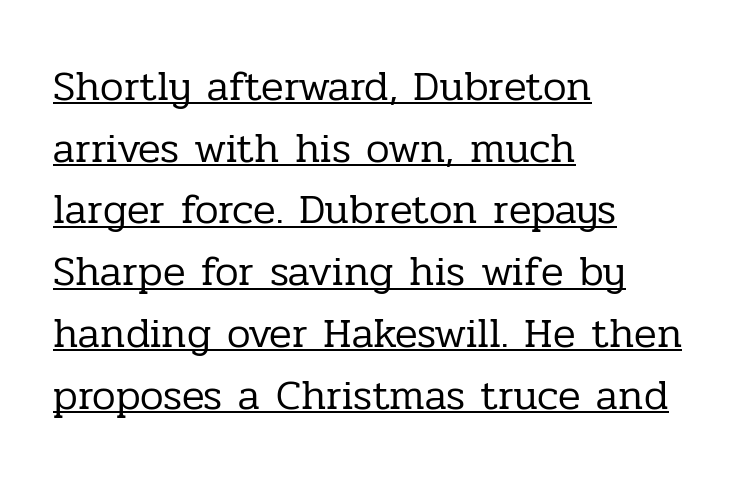
The image shows 42 px regular-weight serif type, upright; set left-aligned, normal line spacing (1.47x), normal letter spacing, underlined; low stroke contrast and a medium x-height.
